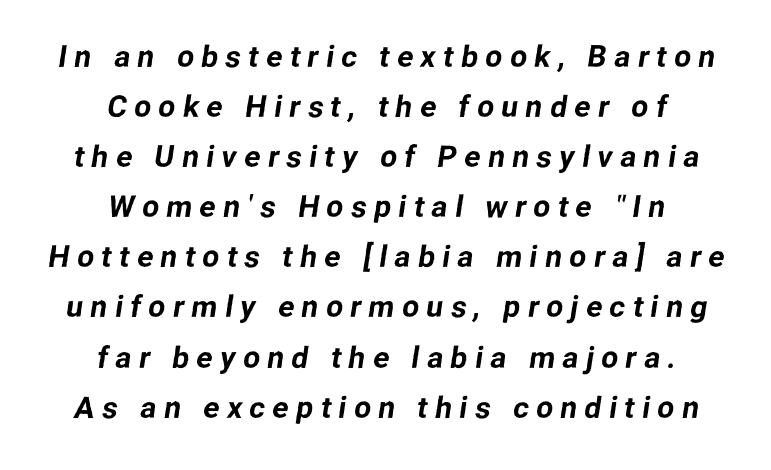
Q: Is the typeface a serif or a sans-serif typeface? A: Sans-serif.
Q: Is the text underlined? A: No.
Q: How is the paragraph aligned? A: Centered.
Q: Is the spacing between letters normal or unusually wide? A: Unusually wide.
Q: Is the spacing between lines tight, normal or loose? A: Normal.
Q: Width (condensed, normal, or wide)? A: Normal.
Q: Stroke contrast? A: Low.
Q: x-height? A: Medium.
Q: Monospaced? A: No.
